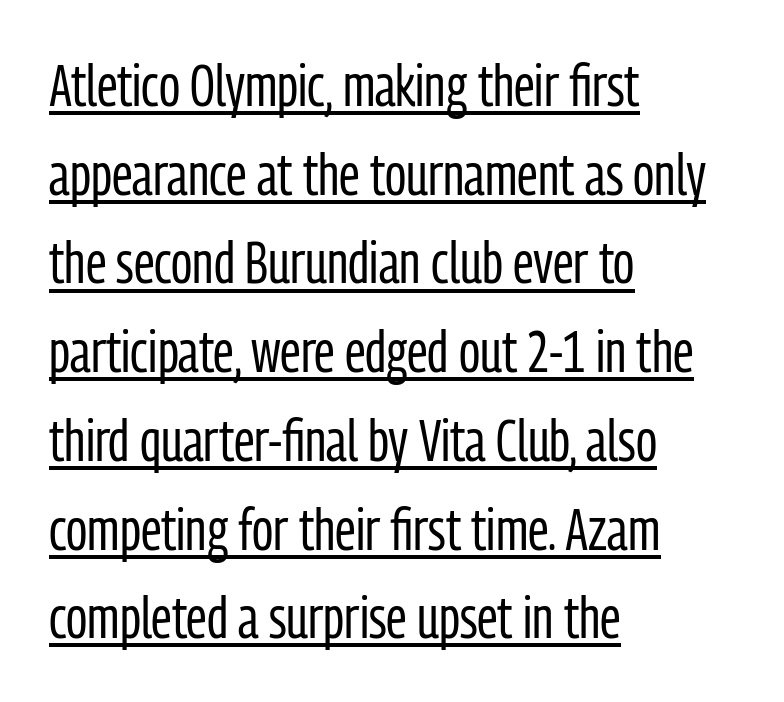
Tracking here is standard; glyphs follow each other at the usual distance. Is the type heavy? It reads as light-to-regular instead. The typeface chosen for these lines omits serifs. These lines stack with their left ends in a neat column. Each new line begins a customary step beneath the previous one.
